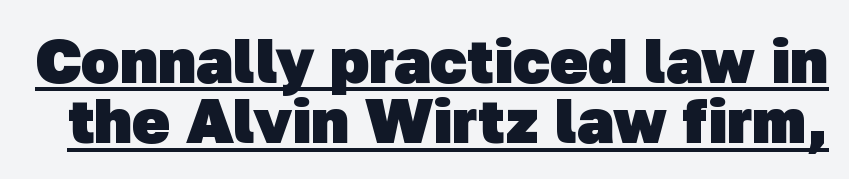
{"serif": "no", "bold": "yes", "weight": "heavy", "width": "normal", "stroke_contrast": "low", "x_height": "medium", "monospaced": "no", "underline": "yes", "line_spacing": "tight", "line_spacing_ratio": 0.96, "letter_spacing": "normal", "letter_spacing_em": 0.0, "glyph_px": 63}
